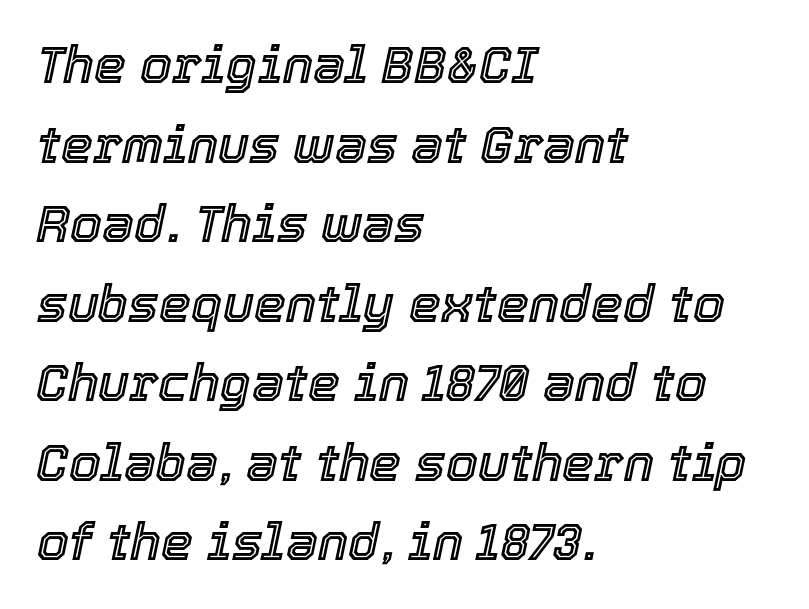
{"italic": "yes", "lean": "right", "slant_degrees": 12, "width": "normal", "x_height": "medium", "monospaced": "no", "underline": "no", "align": "left", "line_spacing": "normal", "line_spacing_ratio": 1.56, "letter_spacing": "normal", "letter_spacing_em": 0.0, "glyph_px": 51}
